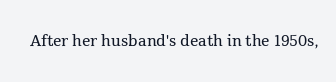
{"italic": "no", "bold": "no", "underline": "no", "letter_spacing": "normal", "letter_spacing_em": 0.0, "glyph_px": 21}
